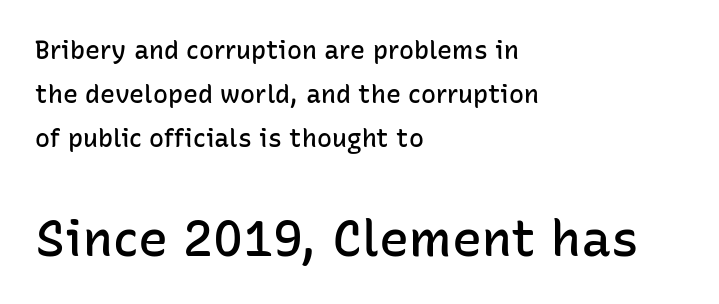
These lines are composed in type without serifs. Glyph-to-glyph distance matches everyday printed text. Lines of text with bare space underneath. The sample has been set in demibold, a notch under bold. Here the second block reads like a headline and the first like body copy. The letters stand straight up with perfectly vertical stems.
